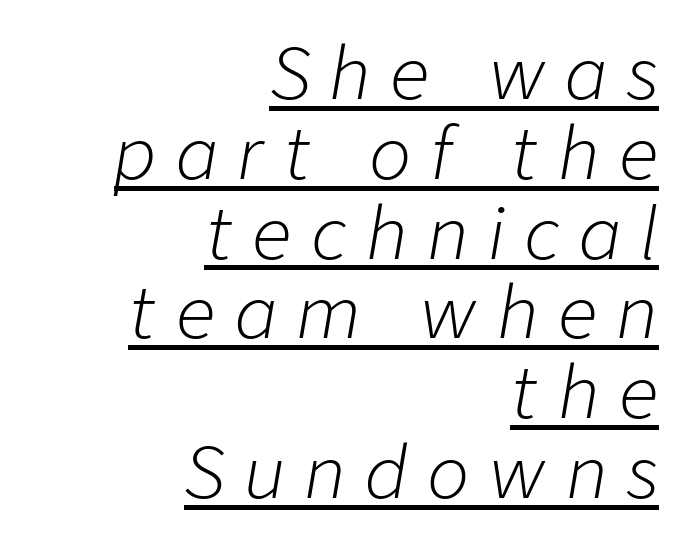
Is the stroke heavy? The answer is a plain regular-or-lighter. Looking at the ascenders, they clearly lean. Does the leading feel generous? Not at all — it's pinched. Does a line run under the words? Yes, clearly.
